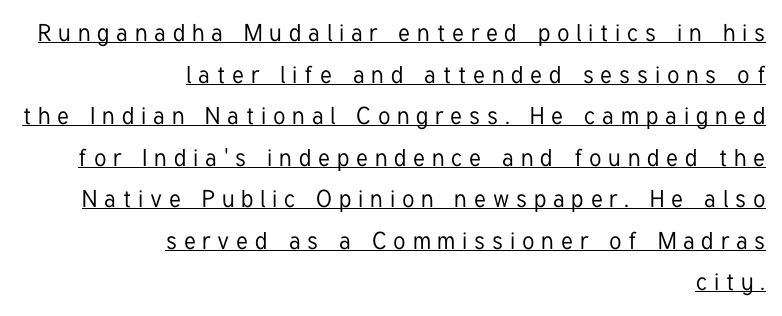
{"italic": "no", "underline": "yes", "align": "right", "line_spacing_ratio": 1.73, "letter_spacing": "wide", "letter_spacing_em": 0.29, "glyph_px": 24}
